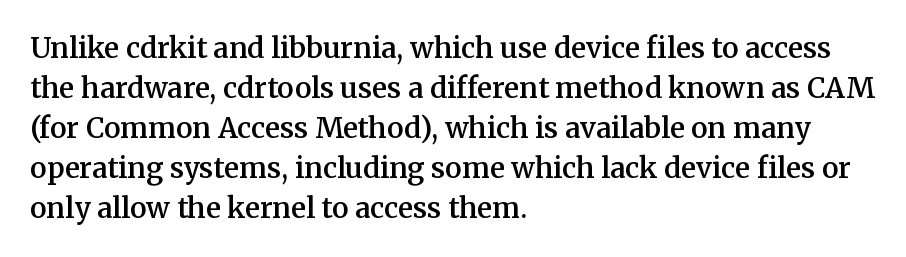
The image shows 28 px semibold serif type, upright; set left-aligned, normal line spacing (1.43x), normal letter spacing, not underlined; medium stroke contrast and a medium x-height.
